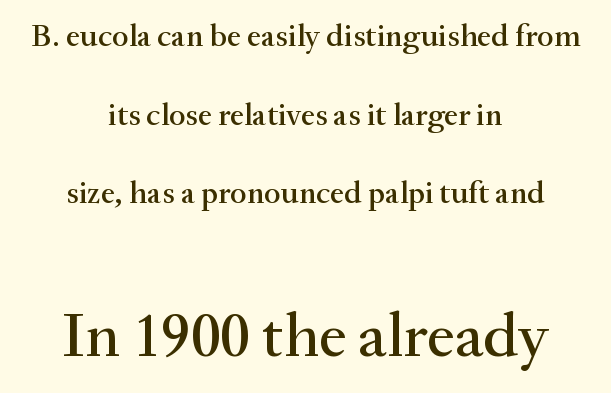
Q: Is the text italic (slanted)? A: No, it is upright.
Q: Is the typeface a serif or a sans-serif typeface? A: Serif.
Q: Is the text underlined? A: No.
Q: How is the paragraph aligned? A: Centered.
Q: Is the spacing between letters normal or unusually wide? A: Normal.
Q: Is the spacing between lines tight, normal or loose? A: Loose.
Q: Which block of text is set in a larger size, the first (top) or the second (bottom)? A: The second (bottom) one.
Q: Width (condensed, normal, or wide)? A: Normal.
Q: Stroke contrast? A: Medium.
Q: x-height? A: Small.
Q: Monospaced? A: No.
